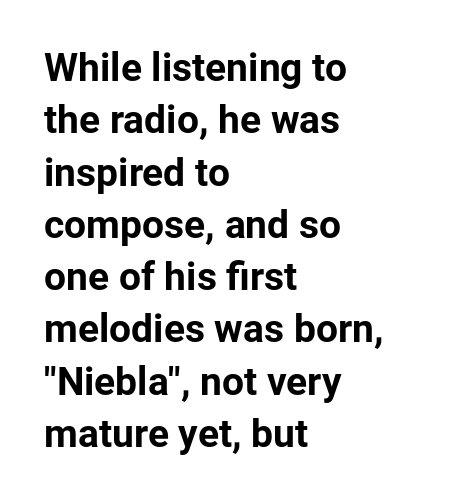
Q: Is the text bold? A: Yes.
Q: Is the text italic (slanted)? A: No, it is upright.
Q: Is the typeface a serif or a sans-serif typeface? A: Sans-serif.
Q: Is the text underlined? A: No.
Q: How is the paragraph aligned? A: Left-aligned.
Q: Is the spacing between letters normal or unusually wide? A: Normal.
Q: Is the spacing between lines tight, normal or loose? A: Normal.
Q: Width (condensed, normal, or wide)? A: Normal.
Q: Stroke contrast? A: Low.
Q: x-height? A: Medium.
Q: Monospaced? A: No.
